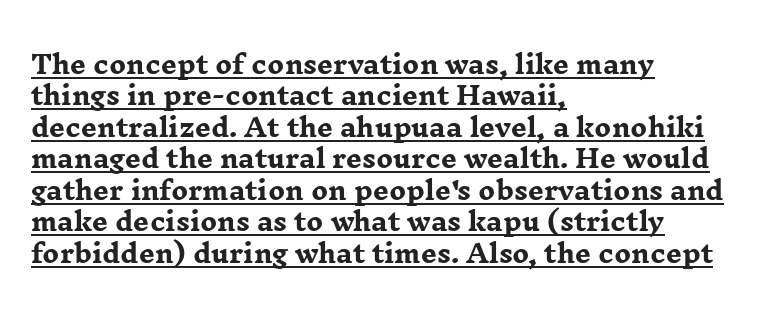
The passage shown is emphatically bold. Check the space under the baseline: a stroke is drawn there. One-word summary of the alignment: left. The type sits square on the baseline with zero lean.
